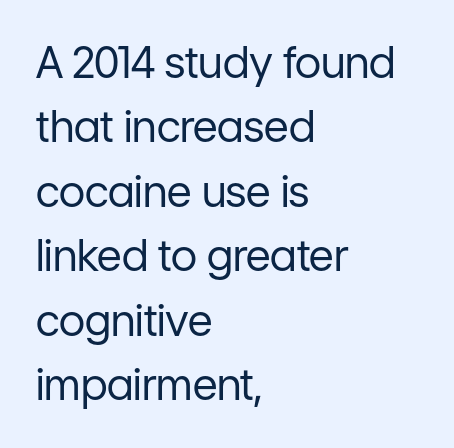
{"serif": "no", "italic": "no", "bold": "no", "weight": "regular", "width": "normal", "stroke_contrast": "low", "x_height": "medium", "monospaced": "no", "underline": "no", "align": "left", "line_spacing": "normal", "line_spacing_ratio": 1.5, "letter_spacing": "normal", "letter_spacing_em": 0.0, "glyph_px": 43}
